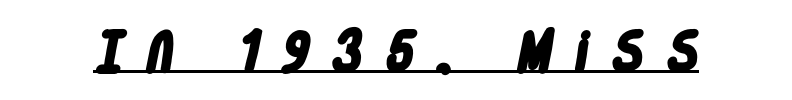
Heavy, bold letterforms. In designer terms, the underline attribute is active on this setting. Display-style spreading of the glyphs; the letterfit is very open. A typesetter would call this proportional, since set widths differ per character. Examine the stroke ends and you'll find no serifs.
